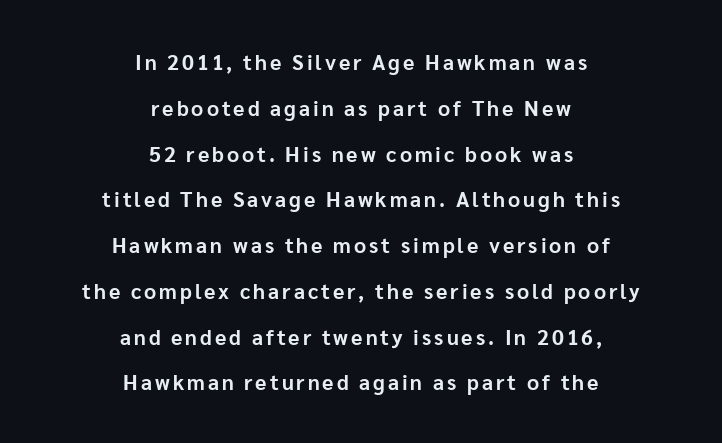
Neither beginnings nor endings align; midpoints do. Its strokes are broad and dark, the hallmark of bold type. Words float on clear page, feet unadorned. Ordinary non-slanted type is in use. Leading: increased.
